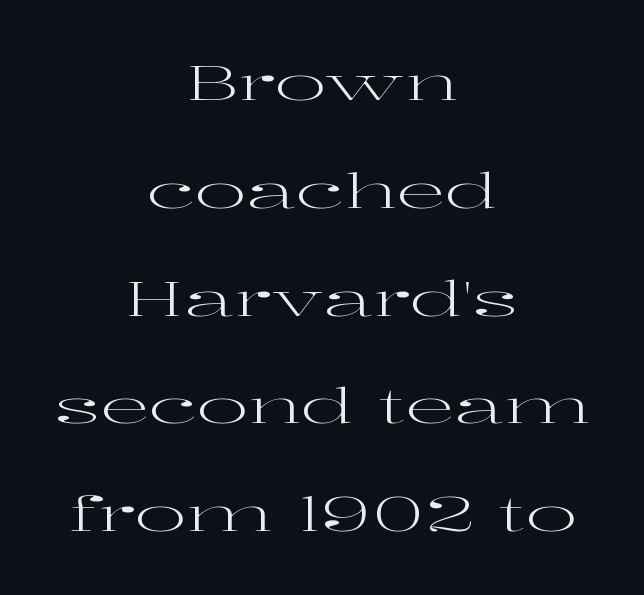
Q: Is the text bold? A: No.
Q: Is the text italic (slanted)? A: No, it is upright.
Q: Is the typeface a serif or a sans-serif typeface? A: Serif.
Q: Is the text underlined? A: No.
Q: How is the paragraph aligned? A: Centered.
Q: Is the spacing between letters normal or unusually wide? A: Normal.
Q: Is the spacing between lines tight, normal or loose? A: Loose.
Q: Width (condensed, normal, or wide)? A: Wide.
Q: Stroke contrast? A: High.
Q: x-height? A: Medium.
Q: Monospaced? A: No.
